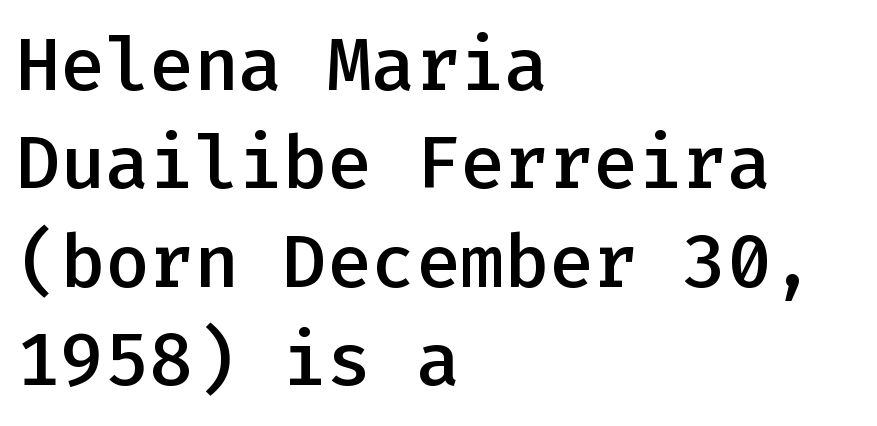
A clean baseline with only descenders dipping below it. One glance says typical: line gaps are just what's usual. Students, note that the glyphs here touch the page at normal intervals. You could count columns in this text — the font is strictly monospaced. Unlike a traditional serif, this face leaves its strokes unadorned.
